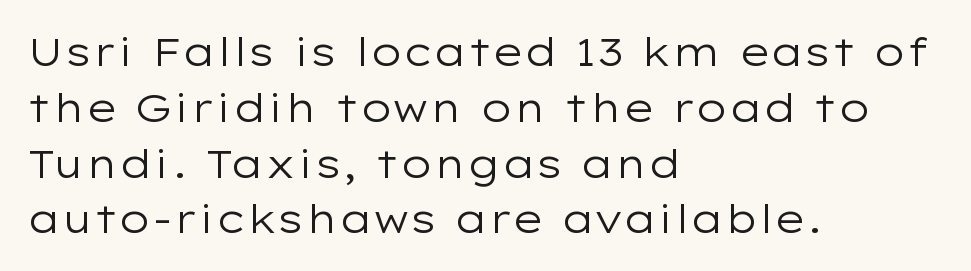
{"serif": "no", "italic": "no", "bold": "no", "weight": "regular", "width": "wide", "stroke_contrast": "low", "x_height": "medium", "monospaced": "no", "underline": "no", "align": "left", "line_spacing": "normal", "line_spacing_ratio": 1.43, "letter_spacing": "normal", "letter_spacing_em": 0.0, "glyph_px": 39}
